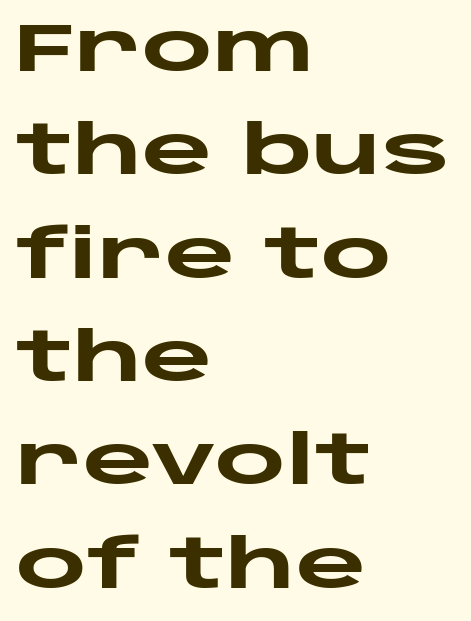
{"serif": "no", "italic": "no", "bold": "yes", "weight": "heavy", "width": "wide", "stroke_contrast": "low", "x_height": "large", "monospaced": "no", "underline": "no", "align": "left", "line_spacing": "normal", "line_spacing_ratio": 1.52, "letter_spacing": "normal", "letter_spacing_em": 0.0, "glyph_px": 68}
